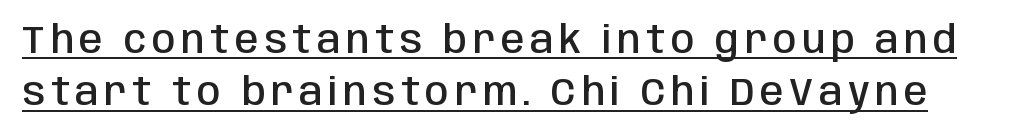
The image shows 38 px semibold, condensed sans-serif type, upright; set normal line spacing (1.38x), underlined; low stroke contrast and a large x-height.
